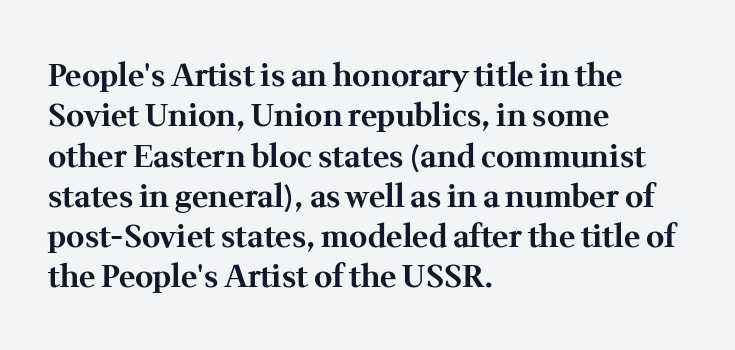
Q: Is the text bold? A: Yes.
Q: Is the text italic (slanted)? A: No, it is upright.
Q: Is the typeface a serif or a sans-serif typeface? A: Serif.
Q: Is the text underlined? A: No.
Q: How is the paragraph aligned? A: Left-aligned.
Q: Is the spacing between letters normal or unusually wide? A: Normal.
Q: Is the spacing between lines tight, normal or loose? A: Normal.
Q: Width (condensed, normal, or wide)? A: Normal.
Q: Stroke contrast? A: Medium.
Q: x-height? A: Medium.
Q: Monospaced? A: No.
